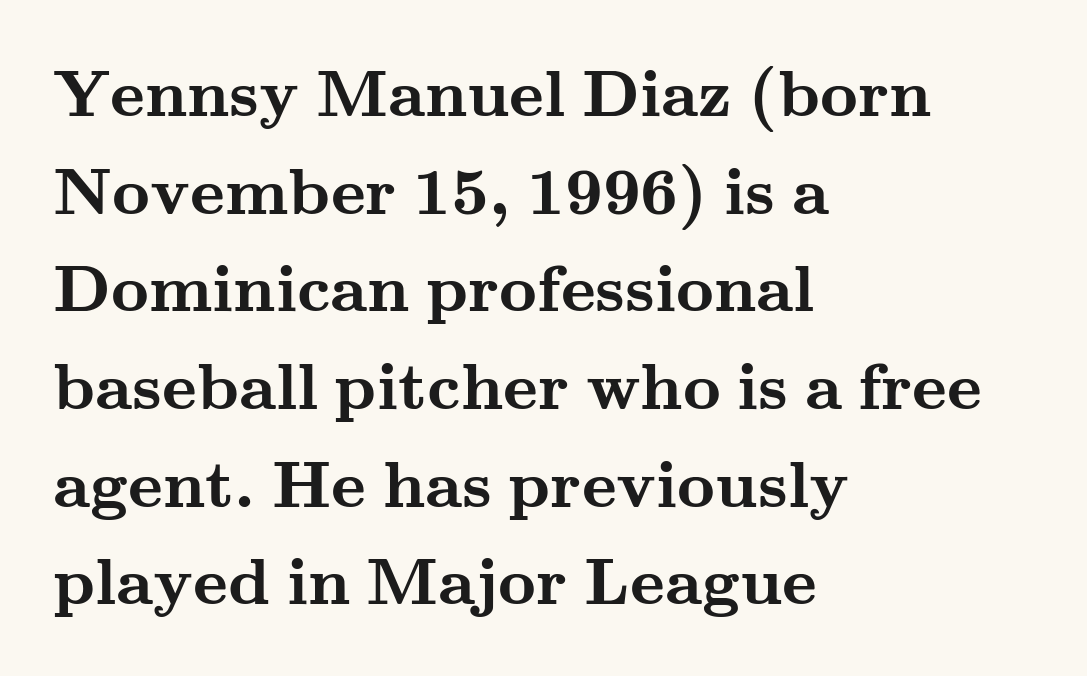
{"serif": "yes", "italic": "no", "bold": "yes", "weight": "semibold", "width": "wide", "stroke_contrast": "medium", "x_height": "small", "monospaced": "no", "underline": "no", "align": "left", "line_spacing": "normal", "line_spacing_ratio": 1.48, "letter_spacing": "normal", "letter_spacing_em": 0.0, "glyph_px": 66}
